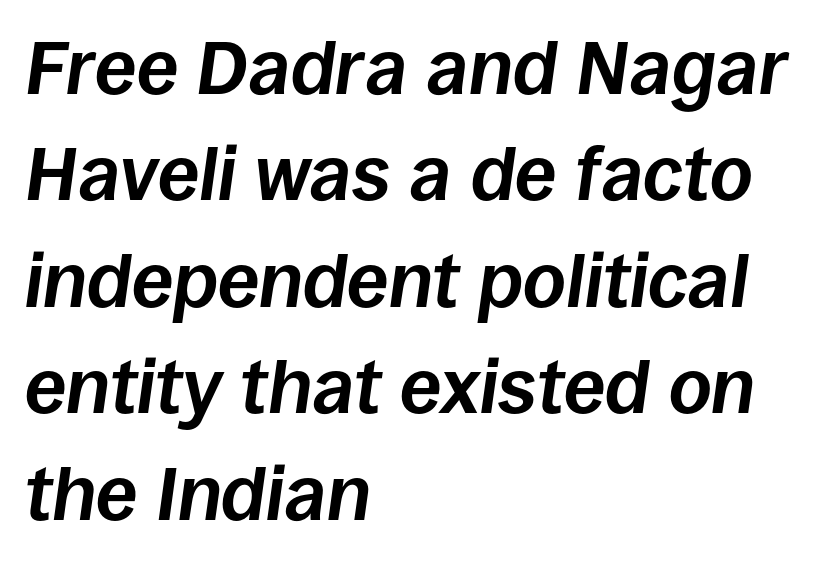
Varying glyph widths throughout — classic text-font behaviour. This rendering uses left alignment, leaving the right contour irregular. Compared with an ordinary text face, these strokes are far heavier — a full bold. Regarding leading, the lines here are spaced in the standard way. Yep, that's italic — everything's leaning. Letters rest on an invisible, unmarked baseline.
